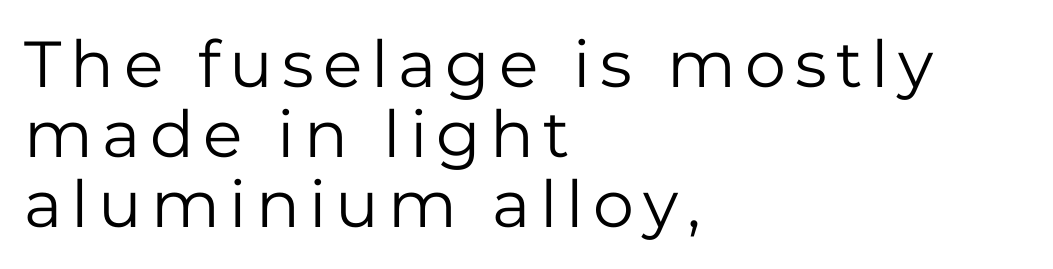
Q: Is the text bold? A: No.
Q: Is the text italic (slanted)? A: No, it is upright.
Q: Is the typeface a serif or a sans-serif typeface? A: Sans-serif.
Q: Is the text underlined? A: No.
Q: How is the paragraph aligned? A: Left-aligned.
Q: Is the spacing between lines tight, normal or loose? A: Tight.
Q: Width (condensed, normal, or wide)? A: Normal.
Q: Stroke contrast? A: Low.
Q: x-height? A: Medium.
Q: Monospaced? A: No.
